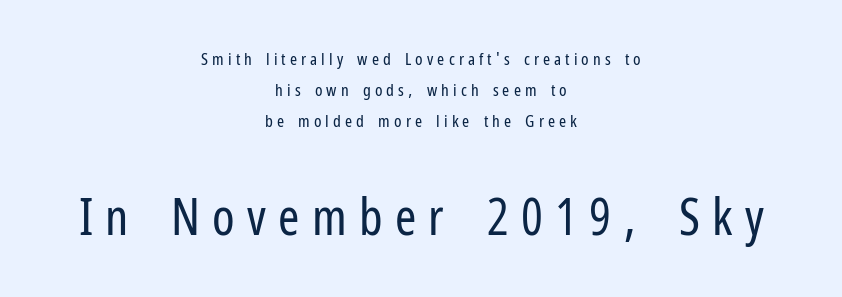
Q: Is the text bold? A: No.
Q: Is the text italic (slanted)? A: No, it is upright.
Q: Is the typeface a serif or a sans-serif typeface? A: Sans-serif.
Q: Is the text underlined? A: No.
Q: How is the paragraph aligned? A: Centered.
Q: Is the spacing between letters normal or unusually wide? A: Unusually wide.
Q: Which block of text is set in a larger size, the first (top) or the second (bottom)? A: The second (bottom) one.
Q: Width (condensed, normal, or wide)? A: Condensed.
Q: Stroke contrast? A: Low.
Q: x-height? A: Medium.
Q: Monospaced? A: No.
